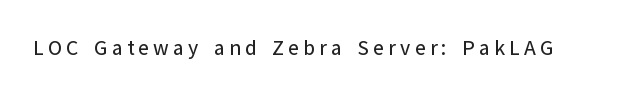
{"italic": "no", "underline": "no", "letter_spacing": "wide", "letter_spacing_em": 0.2, "glyph_px": 21}
